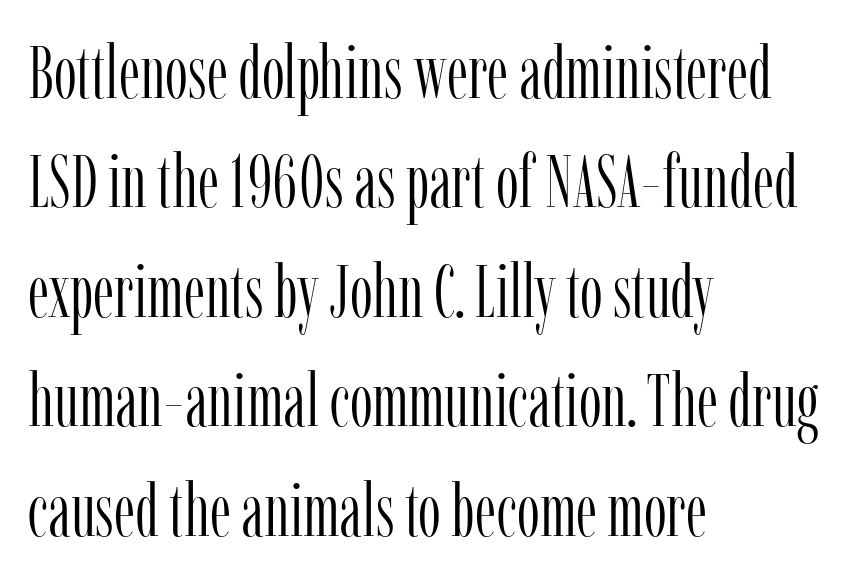
Every character sits straight up, as roman type does. Just letters on the line, the space beneath them empty. No extra ink here — the face is not bold. Short and long lines alike share a common starting point at left. Look at the tracking — it's just the regular setting, nothing added.
